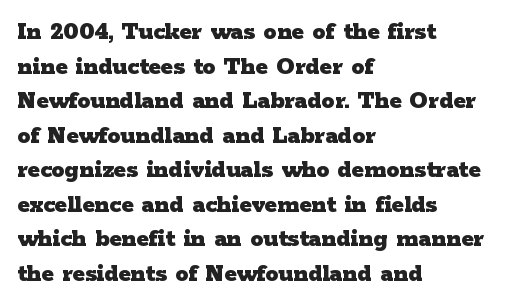
The image shows 26 px bold type, upright; set left-aligned, normal line spacing (1.33x), normal letter spacing, not underlined.
